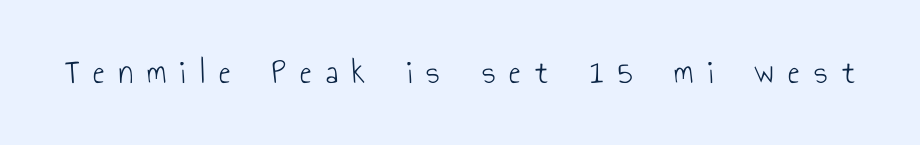
The passage shown is not bold in any degree. Unlike a traditional serif, this face leaves its strokes unadorned. Spacing verdict: proportional, widths tailored to each character. The specimen omits any rule beneath the text block's lines. Inter-character spacing is expanded well beyond the font's built-in metrics.
